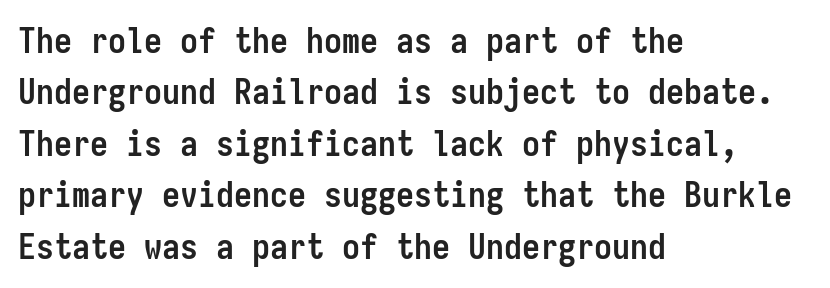
The typesetting leans heavy: a genuine bold. Look at the tracking — it's just the regular setting, nothing added. Is there any slant? The stems are plumb. Only glyphs here, with clear space below each row. Each line starts at the same left margin while the right side varies. Rows of type keep a routine distance in the vertical direction.
